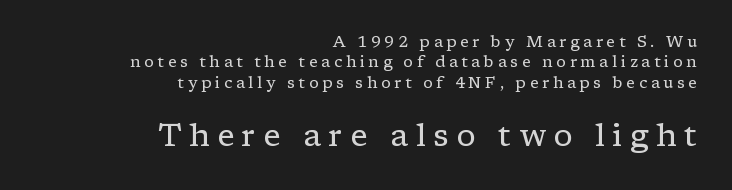
{"serif": "yes", "italic": "no", "bold": "no", "weight": "regular", "width": "normal", "stroke_contrast": "low", "x_height": "medium", "monospaced": "no", "underline": "no", "align": "right", "line_spacing": "normal", "line_spacing_ratio": 1.27, "letter_spacing": "wide", "letter_spacing_em": 0.23, "larger_block": "second", "size_ratio": 2.0, "glyph_px": 32}
